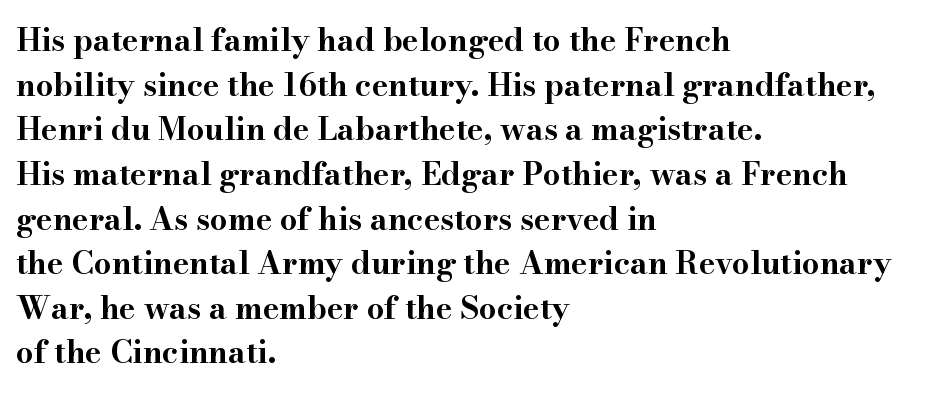
The image shows 31 px bold, wide serif type, upright; set left-aligned, normal line spacing (1.44x), normal letter spacing, not underlined; high stroke contrast and a small x-height.
